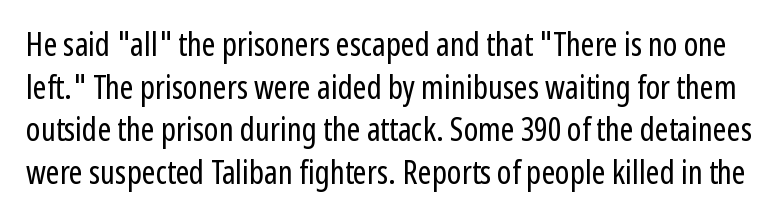
Q: Is the text bold? A: No.
Q: Is the text italic (slanted)? A: No, it is upright.
Q: Is the typeface a serif or a sans-serif typeface? A: Sans-serif.
Q: Is the text underlined? A: No.
Q: Is the spacing between letters normal or unusually wide? A: Normal.
Q: Is the spacing between lines tight, normal or loose? A: Normal.
Q: Width (condensed, normal, or wide)? A: Condensed.
Q: Stroke contrast? A: Low.
Q: x-height? A: Medium.
Q: Monospaced? A: No.
